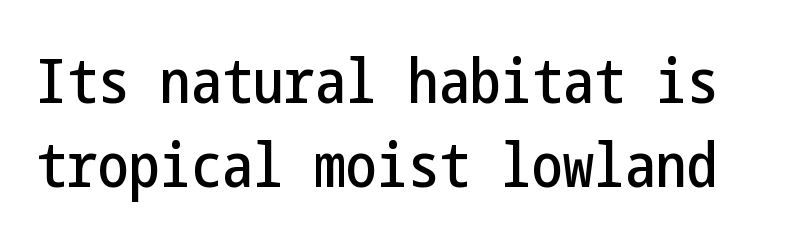
Compared with typical paragraphs, the rows here are spaced about the same. No feet cap the strokes, marking this as sans-serif type. Characters follow at the spacing the type designer built in. The letters stand straight up with perfectly vertical stems. Rule under the text: the space is simply empty.
